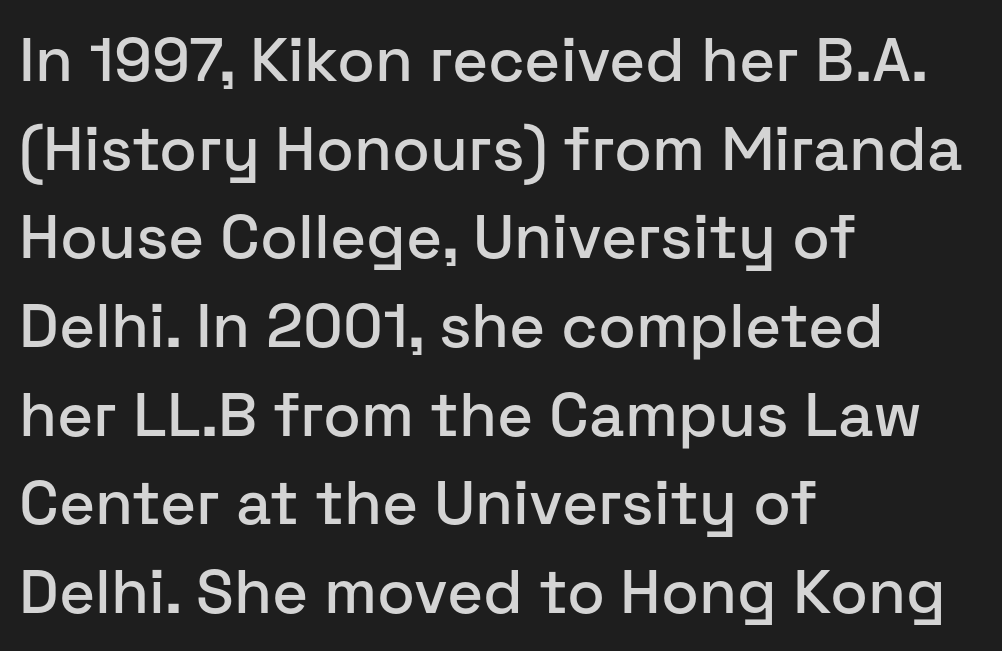
Spacing between characters is what you'd get straight out of the box. The letters stand upright; this is a roman face. The space between consecutive lines is moderate. Does the copy run flush right? No — it runs flush left. You could not count columns in this text — the font is proportionally spaced. What kind of face is this? One without serifs — a sans.
